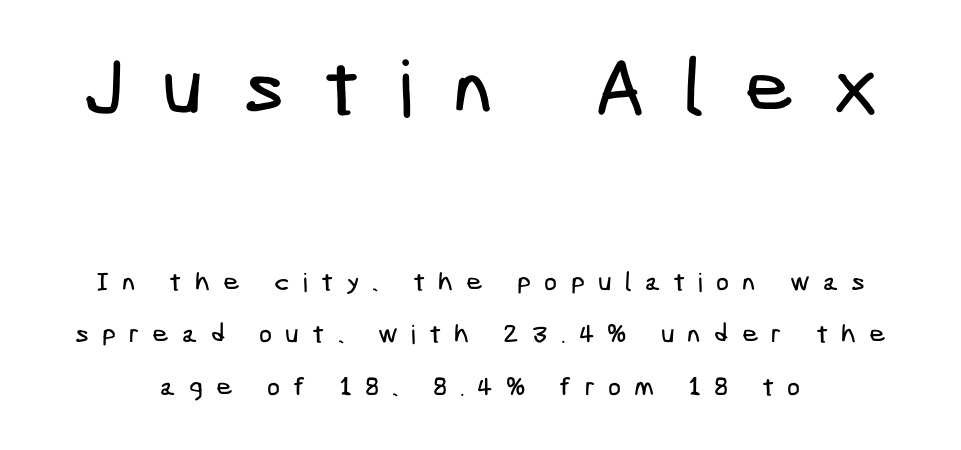
{"serif": "no", "width": "condensed", "stroke_contrast": "low", "x_height": "medium", "underline": "no", "line_spacing": "loose", "line_spacing_ratio": 2.02, "letter_spacing": "wide", "letter_spacing_em": 0.5, "larger_block": "first", "size_ratio": 3.0, "glyph_px": 78}
